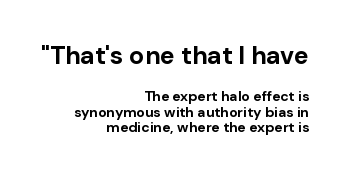
{"italic": "no", "bold": "yes", "underline": "no", "align": "right", "line_spacing": "tight", "line_spacing_ratio": 1.12, "letter_spacing": "normal", "letter_spacing_em": 0.0, "larger_block": "first", "size_ratio": 1.79, "glyph_px": 25}
